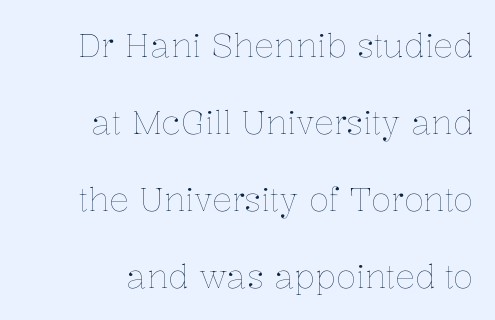
Q: Is the text bold? A: No.
Q: Is the text italic (slanted)? A: No, it is upright.
Q: Is the text underlined? A: No.
Q: How is the paragraph aligned? A: Right-aligned.
Q: Is the spacing between letters normal or unusually wide? A: Normal.
Q: Is the spacing between lines tight, normal or loose? A: Loose.
Q: Width (condensed, normal, or wide)? A: Normal.
Q: Stroke contrast? A: Low.
Q: x-height? A: Medium.
Q: Monospaced? A: No.
